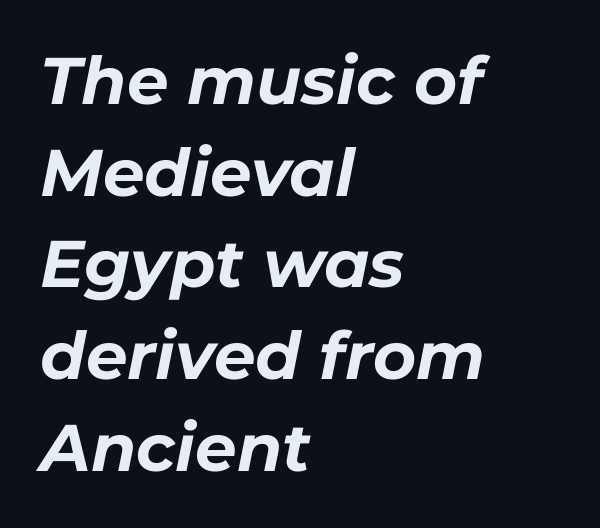
The image shows 66 px bold type, italic (leaning right); set left-aligned, normal line spacing (1.39x), normal letter spacing, not underlined; low stroke contrast and a medium x-height.
